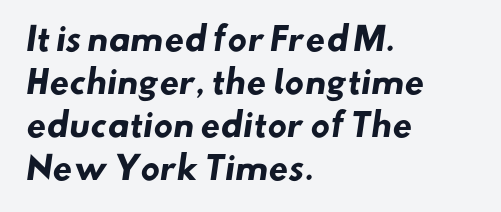
Q: Is the text bold? A: Yes.
Q: Is the typeface a serif or a sans-serif typeface? A: Sans-serif.
Q: Is the text underlined? A: No.
Q: How is the paragraph aligned? A: Left-aligned.
Q: Is the spacing between letters normal or unusually wide? A: Normal.
Q: Is the spacing between lines tight, normal or loose? A: Normal.
Q: Width (condensed, normal, or wide)? A: Normal.
Q: Stroke contrast? A: Low.
Q: x-height? A: Small.
Q: Monospaced? A: No.
